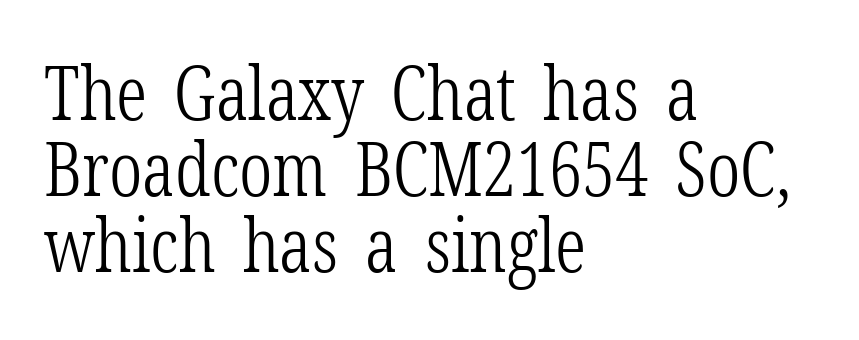
The image shows 76 px light, condensed serif type, upright; set left-aligned, tight line spacing (1.0x), normal letter spacing, not underlined; low stroke contrast and a medium x-height.
